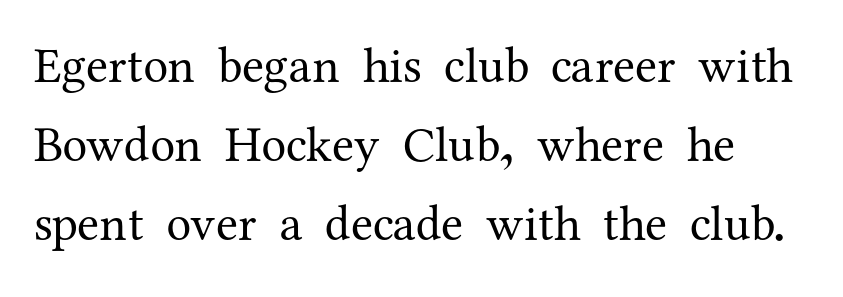
Q: Is the text bold? A: No.
Q: Is the text italic (slanted)? A: No, it is upright.
Q: Is the typeface a serif or a sans-serif typeface? A: Serif.
Q: Is the text underlined? A: No.
Q: Is the spacing between letters normal or unusually wide? A: Normal.
Q: Is the spacing between lines tight, normal or loose? A: Normal.
Q: Width (condensed, normal, or wide)? A: Normal.
Q: Stroke contrast? A: Medium.
Q: x-height? A: Medium.
Q: Monospaced? A: No.
